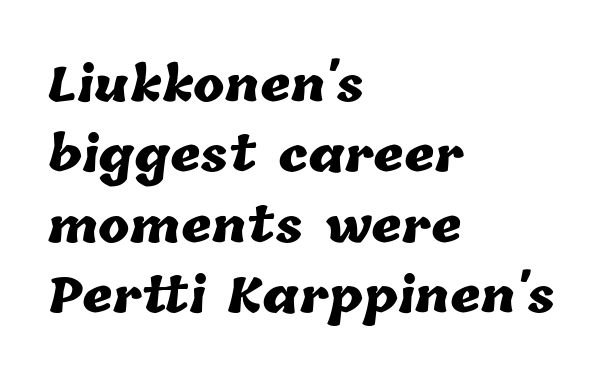
The image shows 47 px heavy type; set left-aligned, normal line spacing (1.5x), normal letter spacing, not underlined; low stroke contrast and a medium x-height.
